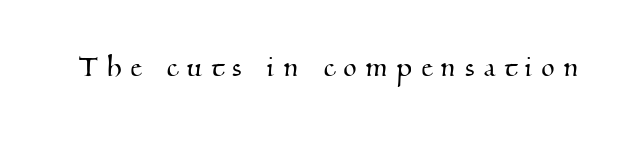
A typesetter would call this proportional, since set widths differ per character. The glyphs in this specimen are seriffed. These lines have a slow, spaced-out rhythm from letter to letter. Lines of text with bare space underneath.
